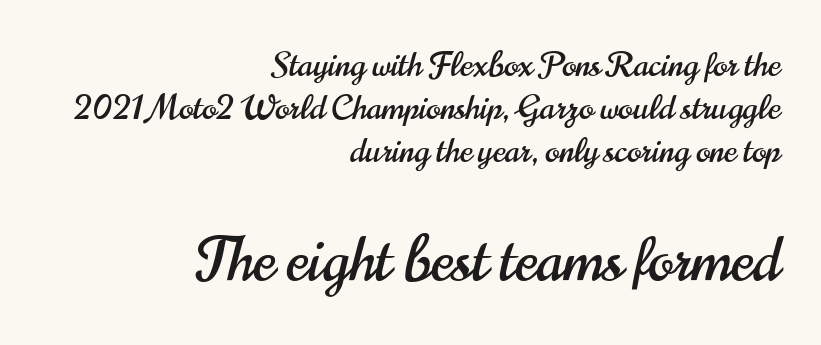
The rendering uses natural spacing where letterforms have individual widths. Lines of text with bare space underneath. Unlike a traditional serif, this face leaves its strokes unadorned.
